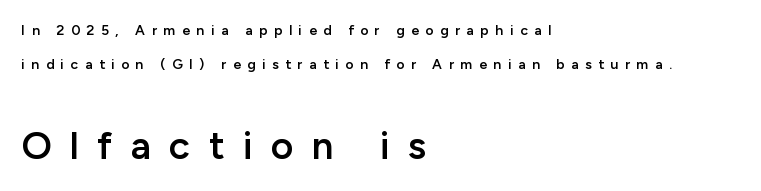
Q: Is the text bold? A: Semi-bold.
Q: Is the text italic (slanted)? A: No, it is upright.
Q: Is the typeface a serif or a sans-serif typeface? A: Sans-serif.
Q: Is the text underlined? A: No.
Q: How is the paragraph aligned? A: Left-aligned.
Q: Is the spacing between letters normal or unusually wide? A: Unusually wide.
Q: Is the spacing between lines tight, normal or loose? A: Loose.
Q: Which block of text is set in a larger size, the first (top) or the second (bottom)? A: The second (bottom) one.
Q: Width (condensed, normal, or wide)? A: Normal.
Q: Stroke contrast? A: Low.
Q: x-height? A: Medium.
Q: Monospaced? A: No.
